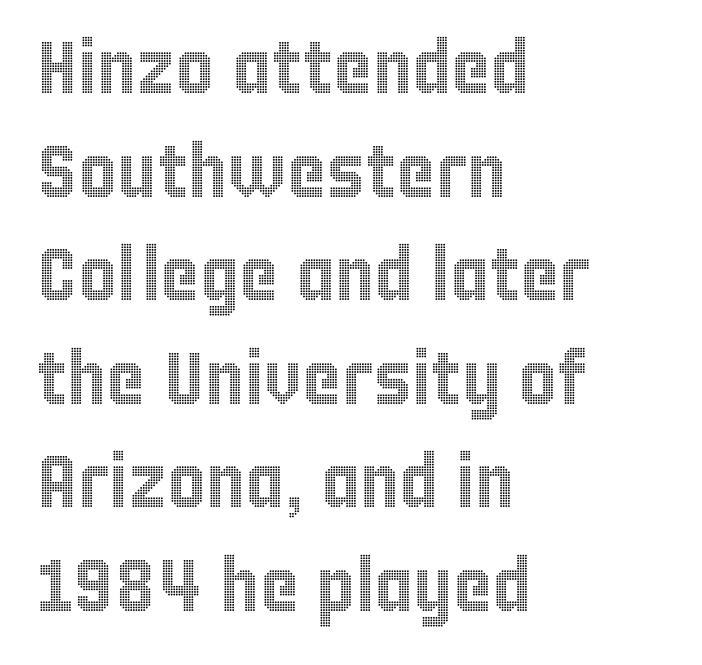
This sample has the flowing, uneven cadence of proportional lettering. Descender tails drop into unmarked territory. No italicization has been applied; the sample stays upright. These lines sit exactly where default settings would place them. The lines in this sample share a left origin and differ only in where they stop.
